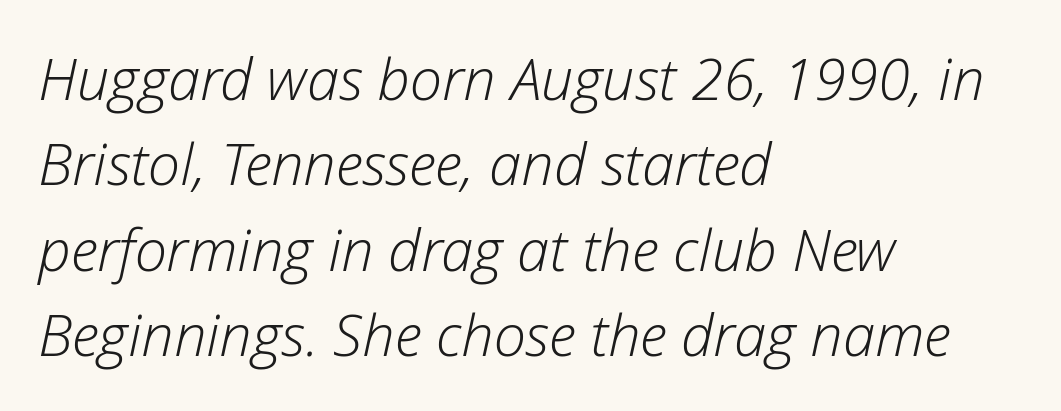
Observe the ordinary spacing: letters are neighbours, not strangers. Regular leading. The cut favours lightness, reaching ordinary text weight at its darkest. Note the varied advance widths — an 'i' is clearly narrower than an 'm'.
